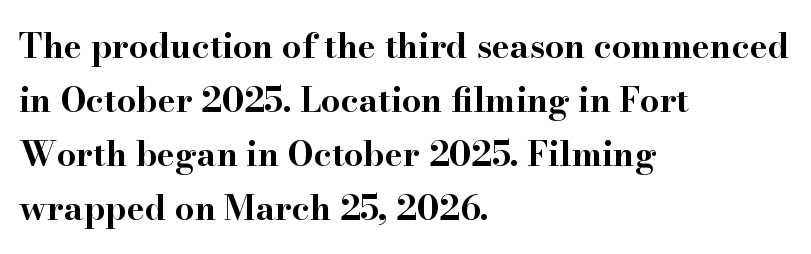
Is the block centered? No — it sits flush against the left margin. This sample uses a serif face. Underline: absent. A typesetter would call this proportional, since set widths differ per character. This sample uses plain, unmodified letter spacing.
